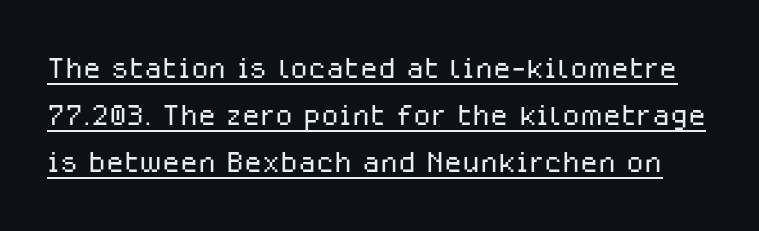
Varying glyph widths throughout — classic text-font behaviour. Check the space under the baseline: a stroke is drawn there. Posture: vertical. The letterforms sit at book weight or below.
